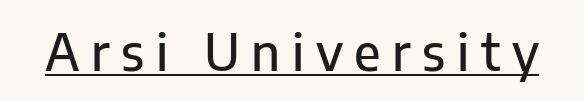
Are there feet on the stems? There aren't — it's a sans. Compared with undecorated copy, this sample adds a rule below the words. Here the designer chose a conventional face with non-uniform glyph widths. This sample uses an upright cut, with every glyph sitting square on the baseline.
